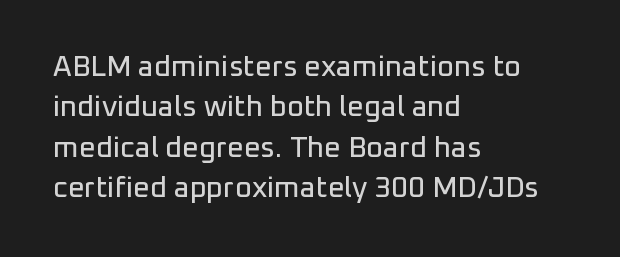
The image shows 29 px sans-serif type, upright; set left-aligned, normal line spacing (1.39x), normal letter spacing, not underlined; low stroke contrast and a medium x-height.
